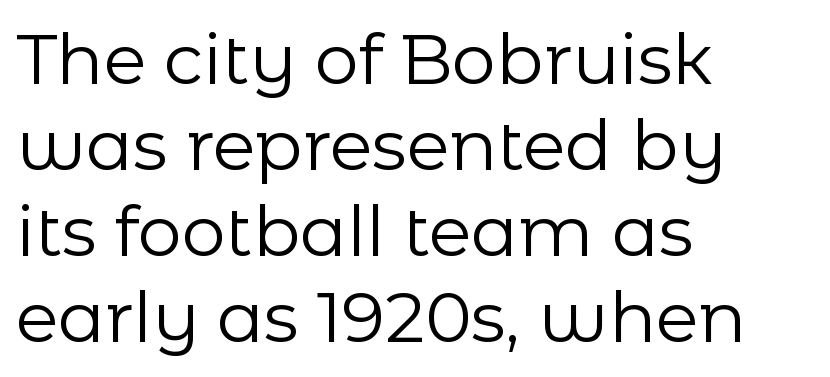
The image shows 70 px regular-weight sans-serif type, upright; set left-aligned, line spacing 1.23x, normal letter spacing, not underlined; low stroke contrast and a medium x-height.
